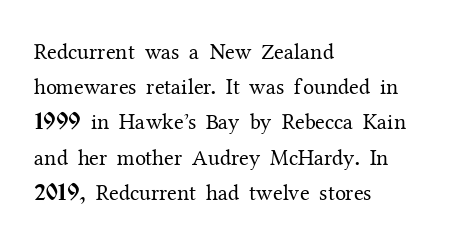
The image shows 22 px text type, upright; set left-aligned, normal line spacing (1.6x), normal letter spacing, not underlined.
